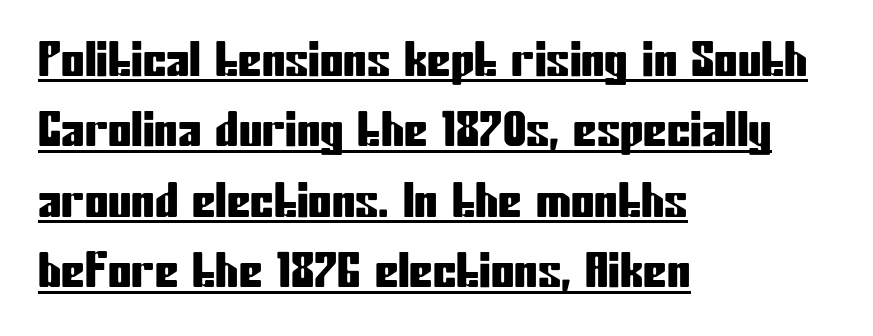
Nope, no serifs anywhere on these letters. The rendering keeps characters at their native spacing. A rule runs beneath these lines of type. Think of a printed novel: that variable character pitch is what you see here.
